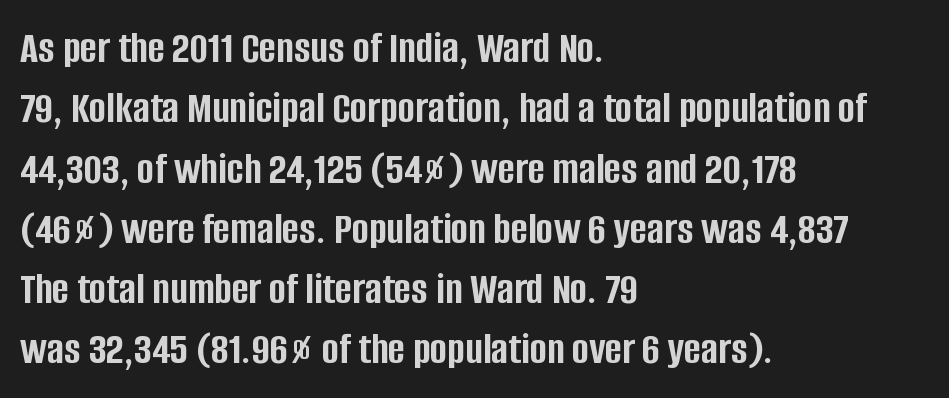
Q: Is the text bold? A: Yes.
Q: Is the text italic (slanted)? A: No, it is upright.
Q: Is the typeface a serif or a sans-serif typeface? A: Sans-serif.
Q: Is the text underlined? A: No.
Q: How is the paragraph aligned? A: Left-aligned.
Q: Is the spacing between letters normal or unusually wide? A: Normal.
Q: Is the spacing between lines tight, normal or loose? A: Normal.
Q: Width (condensed, normal, or wide)? A: Condensed.
Q: Stroke contrast? A: Low.
Q: x-height? A: Large.
Q: Monospaced? A: No.
